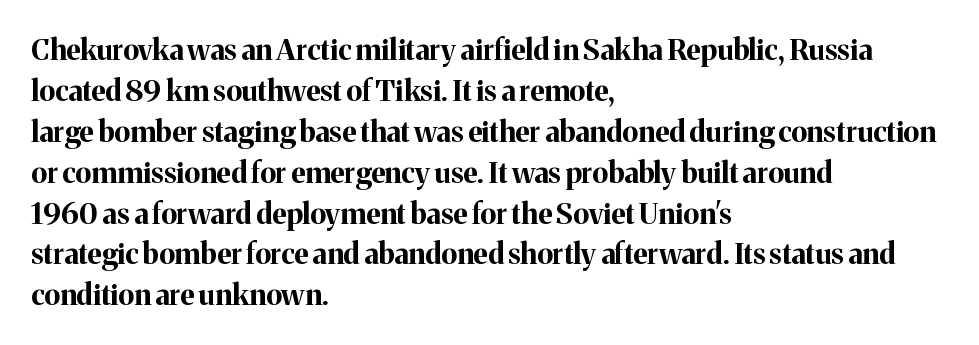
{"serif": "yes", "italic": "no", "bold": "yes", "weight": "bold", "width": "normal", "stroke_contrast": "medium", "x_height": "medium", "monospaced": "no", "underline": "no", "align": "left", "line_spacing": "normal", "line_spacing_ratio": 1.41, "letter_spacing": "normal", "letter_spacing_em": 0.0, "glyph_px": 29}
